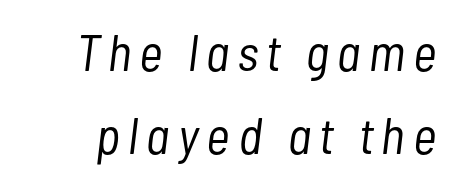
The face used here is proportionally spaced, like ordinary book or web type. A typesetter would mark this as italic. Baseline-to-baseline distance is the conventional proportion of letter height. Stems here are at most as thick as an everyday book face. The string is rendered with underlining switched off.
